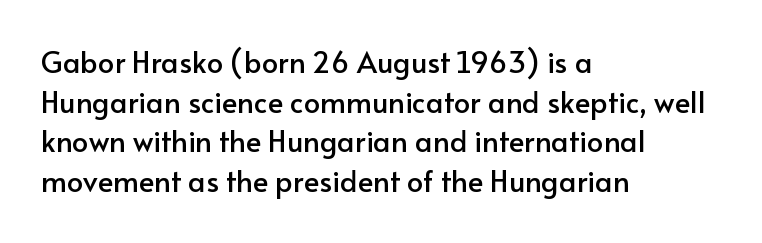
{"serif": "no", "italic": "no", "width": "normal", "stroke_contrast": "low", "x_height": "small", "monospaced": "no", "underline": "no", "align": "left", "line_spacing": "normal", "line_spacing_ratio": 1.37, "letter_spacing": "normal", "letter_spacing_em": 0.0, "glyph_px": 29}
